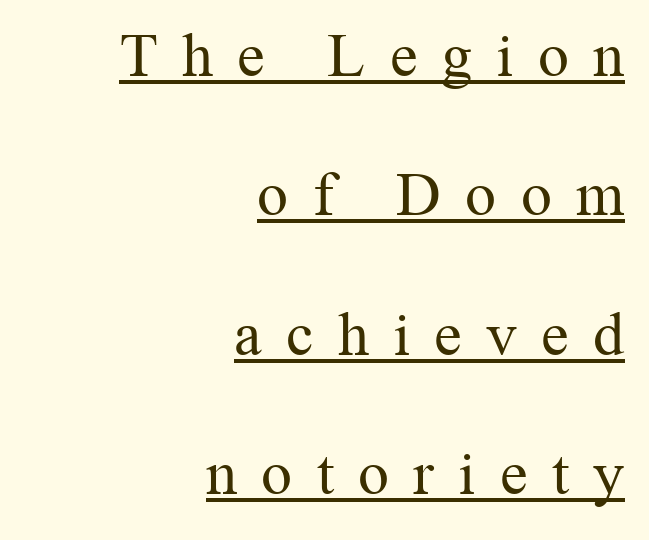
Q: Is the text bold? A: No.
Q: Is the text italic (slanted)? A: No, it is upright.
Q: Is the typeface a serif or a sans-serif typeface? A: Serif.
Q: Is the text underlined? A: Yes.
Q: How is the paragraph aligned? A: Right-aligned.
Q: Is the spacing between letters normal or unusually wide? A: Unusually wide.
Q: Is the spacing between lines tight, normal or loose? A: Loose.
Q: Width (condensed, normal, or wide)? A: Normal.
Q: Stroke contrast? A: Medium.
Q: x-height? A: Medium.
Q: Monospaced? A: No.
